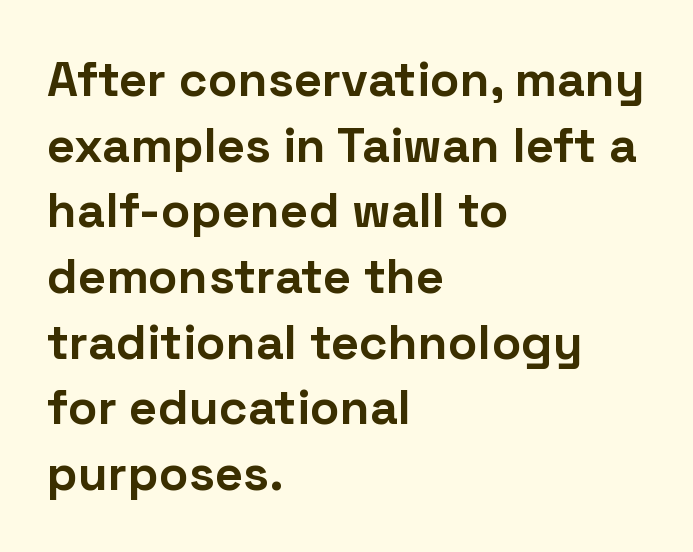
Line beginnings align vertically; line endings do not. Descenders hang freely into open space. I'd describe the lettering as bold — thick and assertive. A typesetter would call this proportional, since set widths differ per character.
